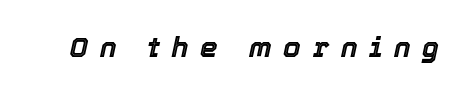
The image shows 28 px text type, italic (leaning right); set unusually wide letter spacing (+0.42 em), not underlined; a medium x-height.
